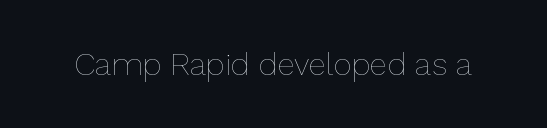
{"italic": "no", "bold": "no", "weight": "thin", "width": "normal", "stroke_contrast": "low", "x_height": "medium", "monospaced": "no", "underline": "no", "letter_spacing": "normal", "letter_spacing_em": 0.0, "glyph_px": 32}
